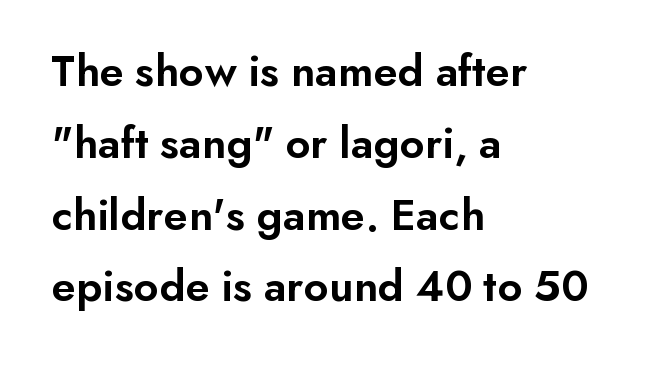
The area under the type is left untouched. What stands out about the letter spacing? Nothing — it is the standard amount. Alignment: flush left. Upright lettering throughout. The letters advance in unequal steps, a hallmark of proportional type. Unlike a traditional serif, this face leaves its strokes unadorned.
